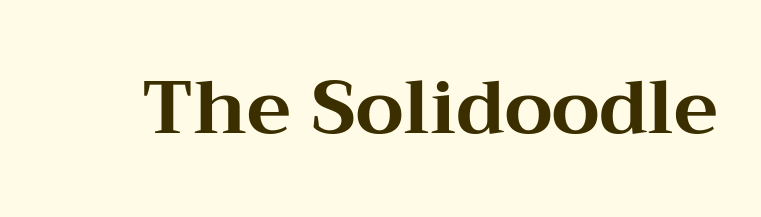
Q: Is the text bold? A: Yes.
Q: Is the text italic (slanted)? A: No, it is upright.
Q: Is the typeface a serif or a sans-serif typeface? A: Serif.
Q: Is the text underlined? A: No.
Q: Is the spacing between letters normal or unusually wide? A: Normal.
Q: Width (condensed, normal, or wide)? A: Wide.
Q: Stroke contrast? A: Medium.
Q: x-height? A: Medium.
Q: Monospaced? A: No.
